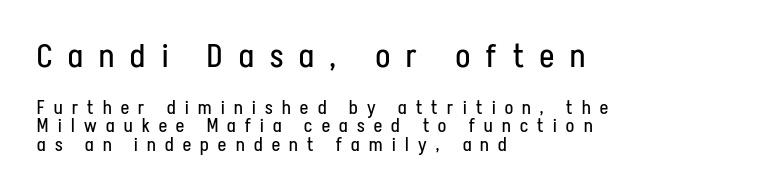
The image shows 33 px regular-weight, condensed sans-serif type, upright; set left-aligned, tight line spacing (0.98x), unusually wide letter spacing (+0.5 em), not underlined; the first (top) block is 1.74x larger; low stroke contrast and a medium x-height.
